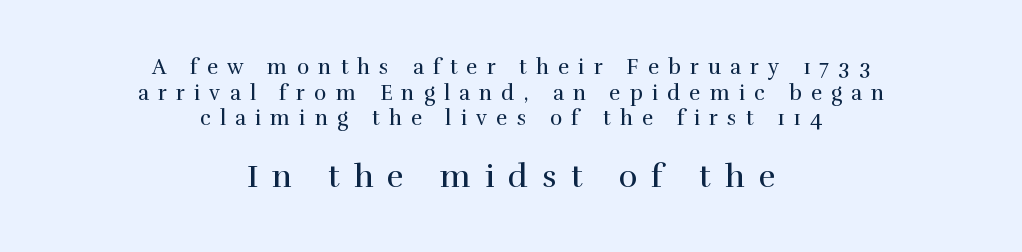
{"serif": "yes", "italic": "no", "bold": "no", "weight": "regular", "width": "normal", "x_height": "medium", "monospaced": "no", "underline": "no", "align": "center", "line_spacing_ratio": 1.22, "letter_spacing": "wide", "letter_spacing_em": 0.44, "larger_block": "second", "size_ratio": 1.52, "glyph_px": 32}
